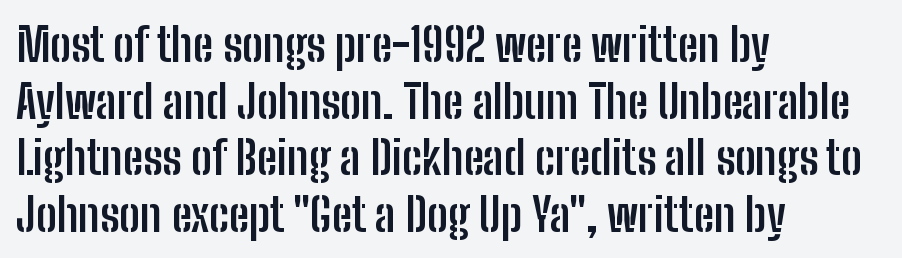
{"serif": "no", "italic": "no", "bold": "yes", "weight": "semibold", "width": "condensed", "stroke_contrast": "low", "x_height": "medium", "monospaced": "no", "underline": "no", "align": "left", "line_spacing_ratio": 1.23, "letter_spacing": "normal", "letter_spacing_em": 0.0, "glyph_px": 46}
